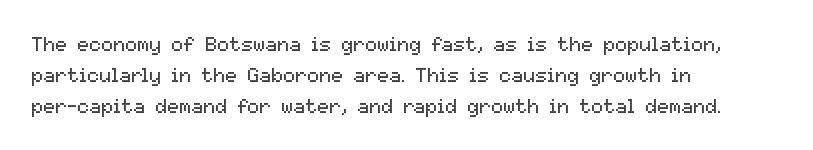
The image shows 20 px text type, upright; set left-aligned, normal line spacing (1.54x), normal letter spacing, not underlined.
